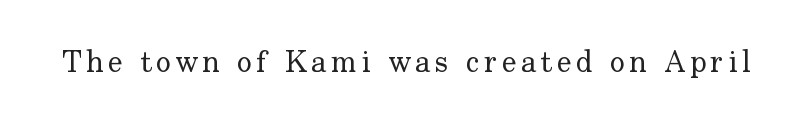
Q: Is the text bold? A: No.
Q: Is the text italic (slanted)? A: No, it is upright.
Q: Is the typeface a serif or a sans-serif typeface? A: Serif.
Q: Is the text underlined? A: No.
Q: Width (condensed, normal, or wide)? A: Normal.
Q: Stroke contrast? A: Low.
Q: x-height? A: Small.
Q: Monospaced? A: No.
